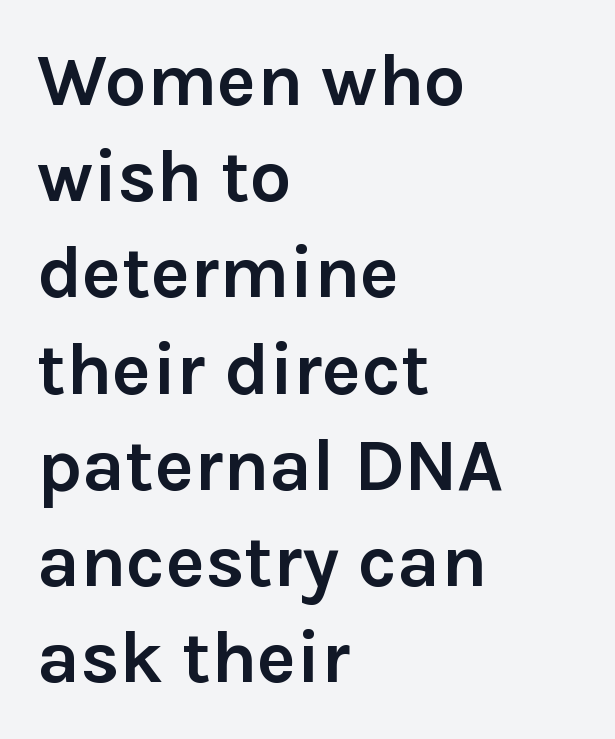
Q: Is the text bold? A: Yes.
Q: Is the text italic (slanted)? A: No, it is upright.
Q: Is the typeface a serif or a sans-serif typeface? A: Sans-serif.
Q: Is the text underlined? A: No.
Q: How is the paragraph aligned? A: Left-aligned.
Q: Is the spacing between letters normal or unusually wide? A: Normal.
Q: Is the spacing between lines tight, normal or loose? A: Normal.
Q: Width (condensed, normal, or wide)? A: Normal.
Q: Stroke contrast? A: Low.
Q: x-height? A: Medium.
Q: Monospaced? A: No.
